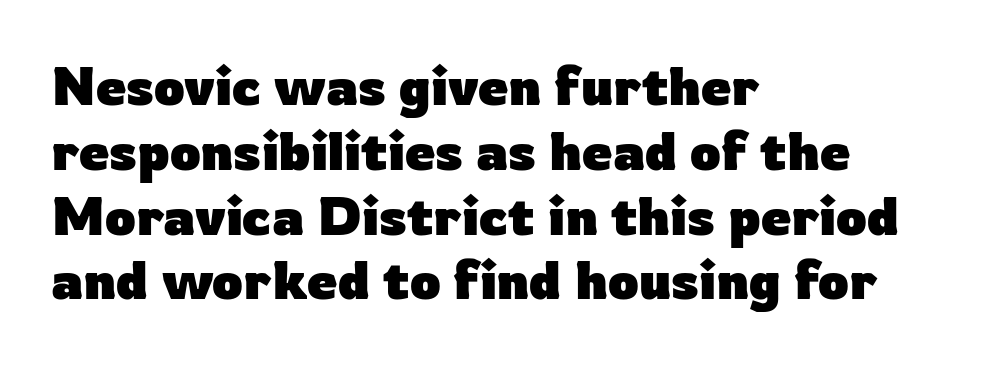
Q: Is the text bold? A: Yes.
Q: Is the text italic (slanted)? A: No, it is upright.
Q: Is the typeface a serif or a sans-serif typeface? A: Sans-serif.
Q: Is the text underlined? A: No.
Q: How is the paragraph aligned? A: Left-aligned.
Q: Is the spacing between letters normal or unusually wide? A: Normal.
Q: Width (condensed, normal, or wide)? A: Normal.
Q: Stroke contrast? A: Low.
Q: x-height? A: Medium.
Q: Monospaced? A: No.
